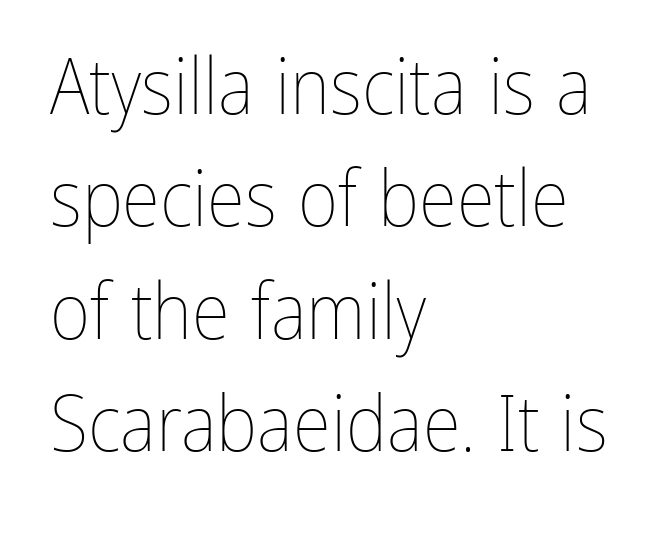
The image shows 78 px thin, condensed type, upright; set left-aligned, normal line spacing (1.44x), normal letter spacing, not underlined; low stroke contrast and a medium x-height.
